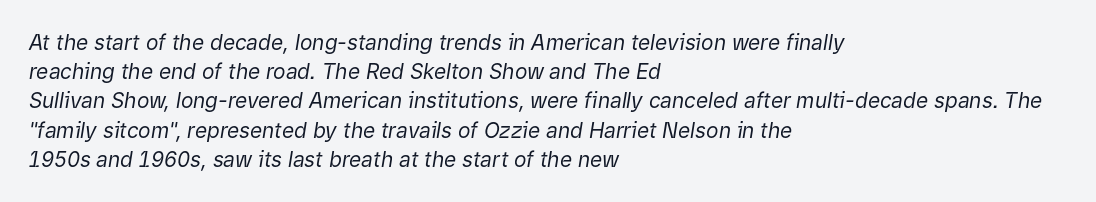
{"italic": "yes", "lean": "right", "slant_degrees": 9, "bold": "no", "underline": "no", "align": "left", "line_spacing": "normal", "line_spacing_ratio": 1.39, "letter_spacing": "normal", "letter_spacing_em": 0.0, "glyph_px": 21}
